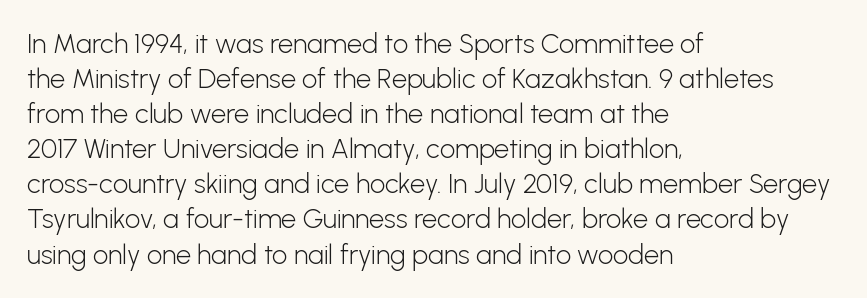
{"italic": "no", "bold": "no", "underline": "no", "align": "left", "line_spacing": "normal", "line_spacing_ratio": 1.3, "letter_spacing": "normal", "letter_spacing_em": 0.0, "glyph_px": 27}
